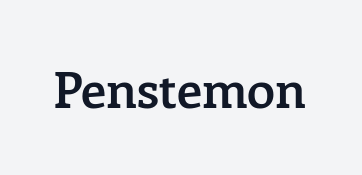
Q: Is the text bold? A: Semi-bold.
Q: Is the text italic (slanted)? A: No, it is upright.
Q: Is the typeface a serif or a sans-serif typeface? A: Serif.
Q: Is the text underlined? A: No.
Q: Is the spacing between letters normal or unusually wide? A: Normal.
Q: Width (condensed, normal, or wide)? A: Normal.
Q: Stroke contrast? A: Low.
Q: x-height? A: Medium.
Q: Monospaced? A: No.
